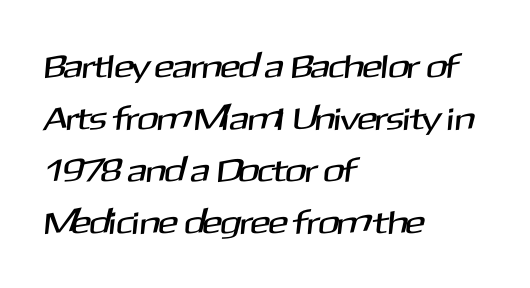
One-word summary of the alignment: left. This sample has the flowing, uneven cadence of proportional lettering. Students, note that the glyphs here touch the page at normal intervals. The baseline area is clear. Quick note: interline space is typical. Each letter's strokes conclude bluntly, with no projecting serifs.
